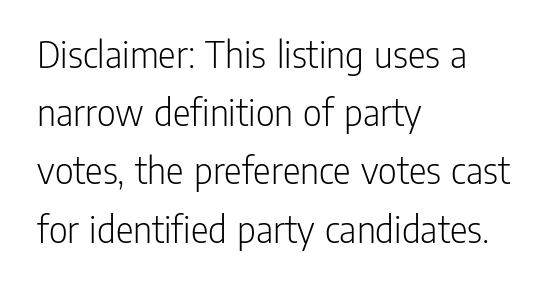
The image shows 41 px light, condensed sans-serif type, upright; set left-aligned, normal line spacing (1.42x), normal letter spacing, not underlined; low stroke contrast and a medium x-height.
